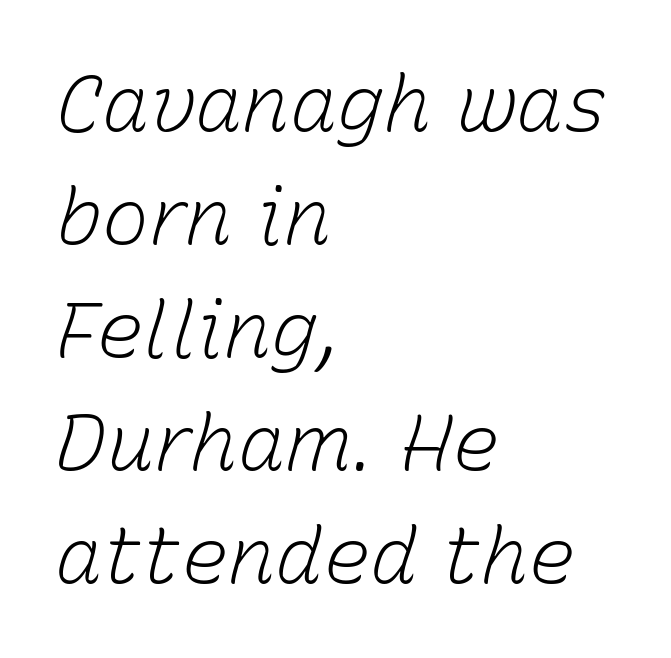
The image shows 79 px light type, italic (leaning right); set left-aligned, normal line spacing (1.43x), normal letter spacing, not underlined; low stroke contrast and a medium x-height.
